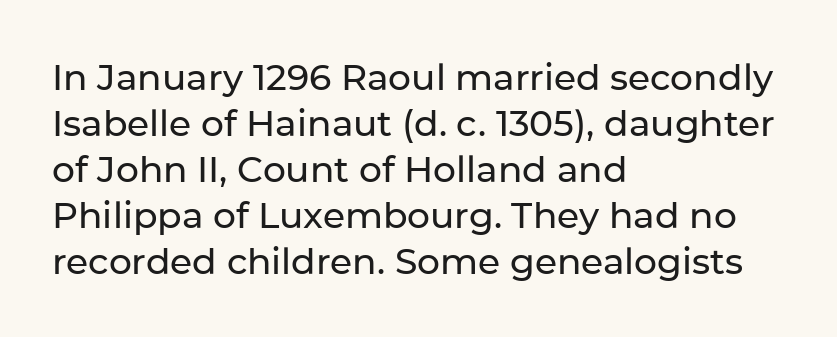
The rows are spaced the way most documents space them. No word sits above an underline. Nothing sits at the stroke ends, so this counts as sans-serif. The paragraph shown leans on its left margin. The letters sit at their default tracking, neither squeezed nor spread.
